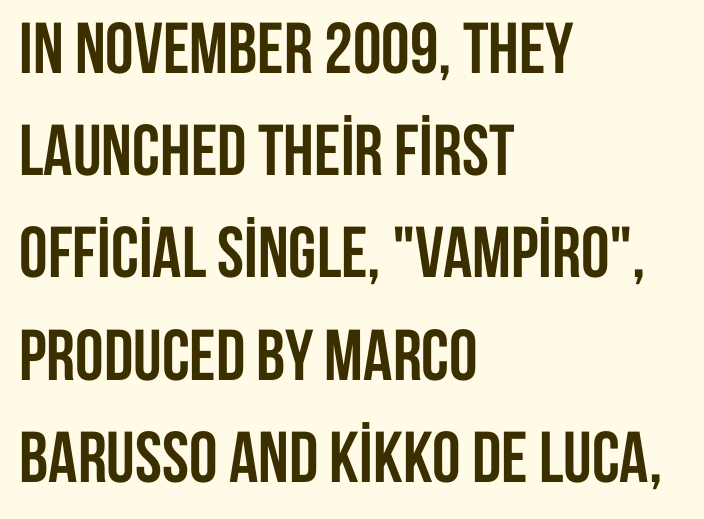
{"serif": "no", "italic": "no", "bold": "yes", "weight": "semibold", "width": "condensed", "stroke_contrast": "low", "x_height": "large", "monospaced": "no", "underline": "no", "align": "left", "line_spacing": "normal", "line_spacing_ratio": 1.42, "letter_spacing": "normal", "letter_spacing_em": 0.0, "glyph_px": 72}
